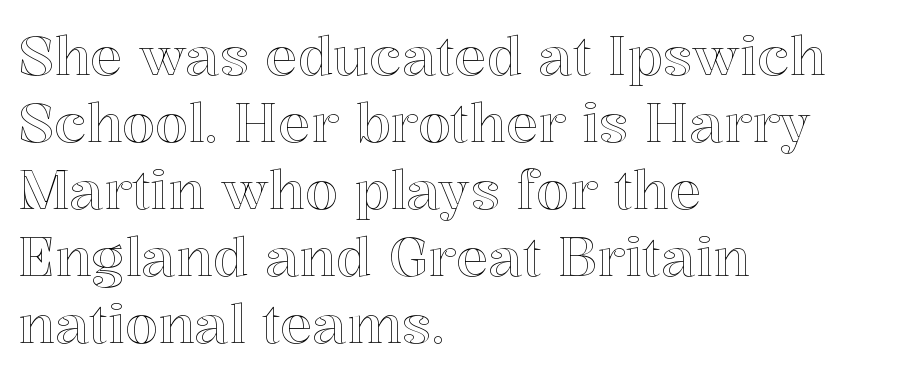
Proportional: the letters do not fall into vertical columns. Ascenders rise straight up at ninety degrees. Honestly, the letter spacing is just normal — you wouldn't notice it. Alignment: flush left. Type without underlining.
